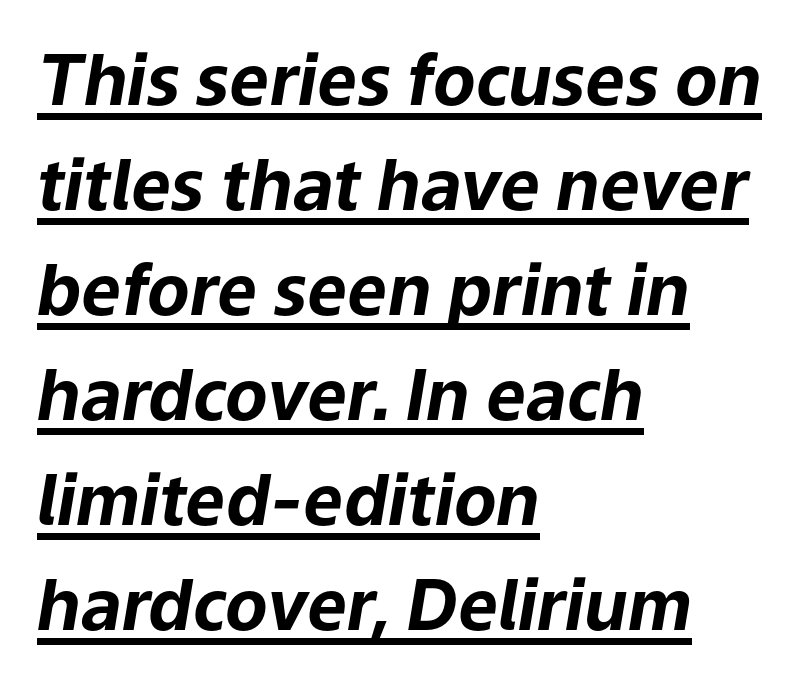
{"italic": "yes", "lean": "right", "slant_degrees": 9, "bold": "yes", "weight": "bold", "width": "normal", "stroke_contrast": "low", "x_height": "medium", "monospaced": "no", "underline": "yes", "align": "left", "line_spacing": "normal", "line_spacing_ratio": 1.5, "letter_spacing": "normal", "letter_spacing_em": 0.0, "glyph_px": 70}
